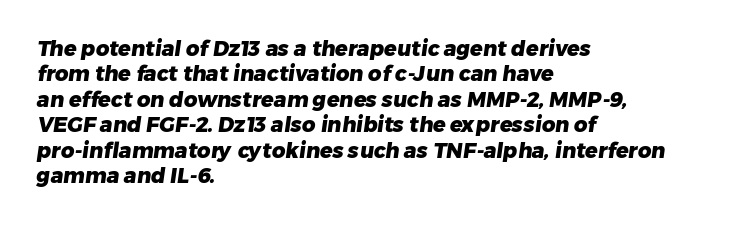
One-word summary of the alignment: left. A clean baseline with only descenders dipping below it. No extra tracking has been applied to these lines. Set as a true bold cut, around the 700 mark.
